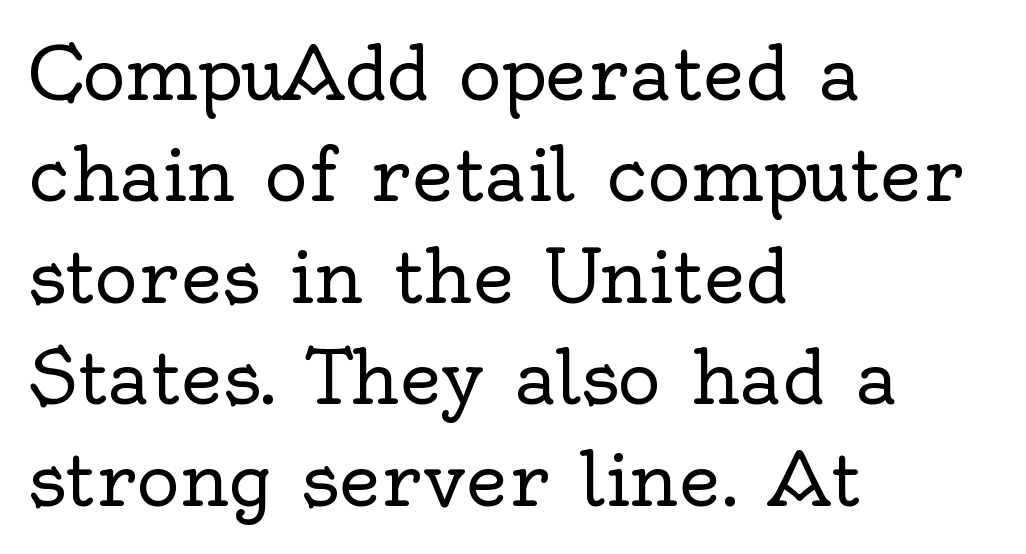
Varying glyph widths throughout — classic text-font behaviour. Stroke thickness stays within the range of a standard reading face or lighter. These lines stack with their left ends in a neat column. In terms of posture, this sample is upright. A serif font was chosen for this passage. Quick note: underline off.
